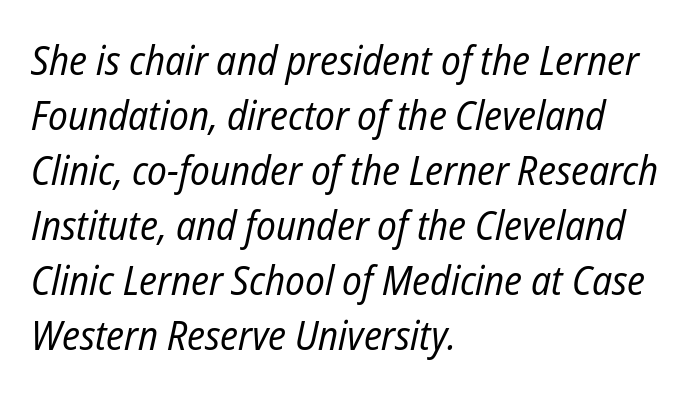
The image shows 41 px regular-weight, condensed type, italic (leaning right); set left-aligned, normal line spacing (1.34x), normal letter spacing, not underlined; low stroke contrast and a medium x-height.
